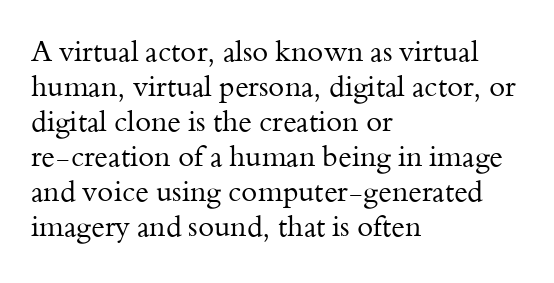
The image shows 29 px regular-weight serif type, upright; set left-aligned, line spacing 1.21x, normal letter spacing, not underlined; medium stroke contrast and a small x-height.
